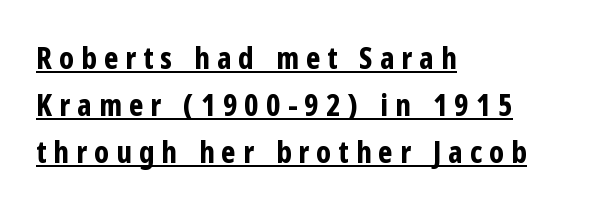
The image shows 30 px bold, condensed sans-serif type, upright; set left-aligned, normal line spacing (1.57x), unusually wide letter spacing (+0.24 em), underlined; low stroke contrast and a medium x-height.
